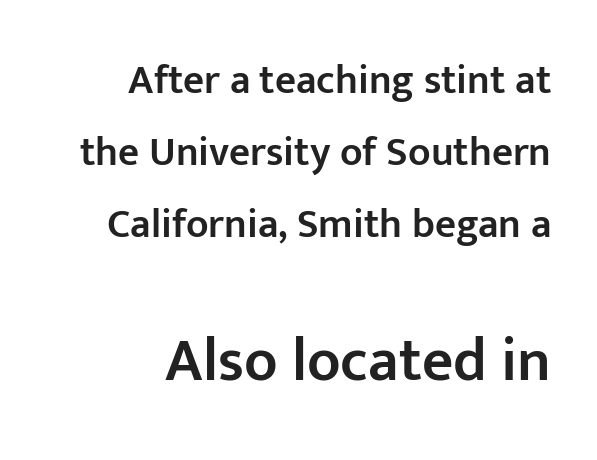
Q: Is the text bold? A: Semi-bold.
Q: Is the text italic (slanted)? A: No, it is upright.
Q: Is the typeface a serif or a sans-serif typeface? A: Sans-serif.
Q: Is the text underlined? A: No.
Q: How is the paragraph aligned? A: Right-aligned.
Q: Is the spacing between letters normal or unusually wide? A: Normal.
Q: Which block of text is set in a larger size, the first (top) or the second (bottom)? A: The second (bottom) one.
Q: Width (condensed, normal, or wide)? A: Normal.
Q: Stroke contrast? A: Low.
Q: x-height? A: Medium.
Q: Monospaced? A: No.
